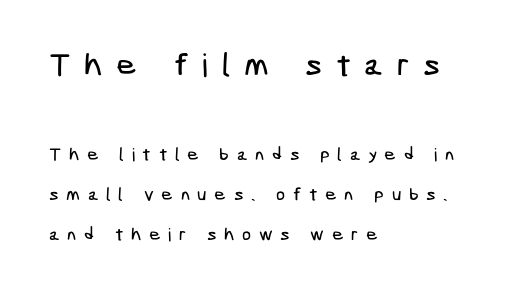
{"serif": "no", "width": "condensed", "stroke_contrast": "low", "x_height": "medium", "underline": "no", "align": "left", "line_spacing": "loose", "line_spacing_ratio": 2.21, "letter_spacing": "wide", "letter_spacing_em": 0.42, "larger_block": "first", "size_ratio": 1.78, "glyph_px": 32}
